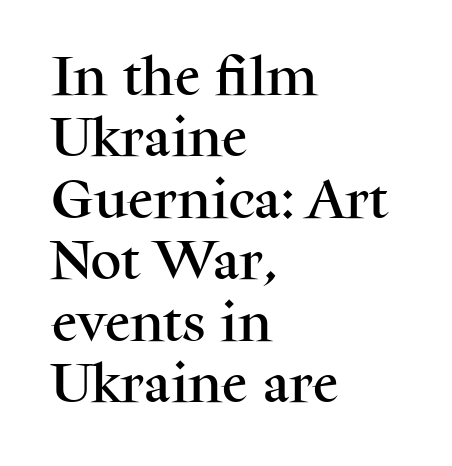
The image shows 43 px serif type, upright; set left-aligned, normal line spacing (1.43x), normal letter spacing, not underlined; medium stroke contrast and a medium x-height.
